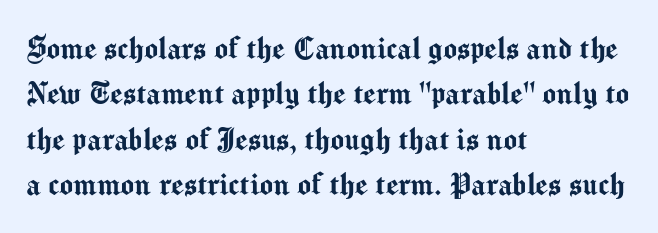
Q: Is the text italic (slanted)? A: No, it is upright.
Q: Is the typeface a serif or a sans-serif typeface? A: Sans-serif.
Q: Is the text underlined? A: No.
Q: How is the paragraph aligned? A: Left-aligned.
Q: Is the spacing between letters normal or unusually wide? A: Normal.
Q: Is the spacing between lines tight, normal or loose? A: Normal.
Q: Width (condensed, normal, or wide)? A: Normal.
Q: Stroke contrast? A: Medium.
Q: x-height? A: Medium.
Q: Monospaced? A: No.
